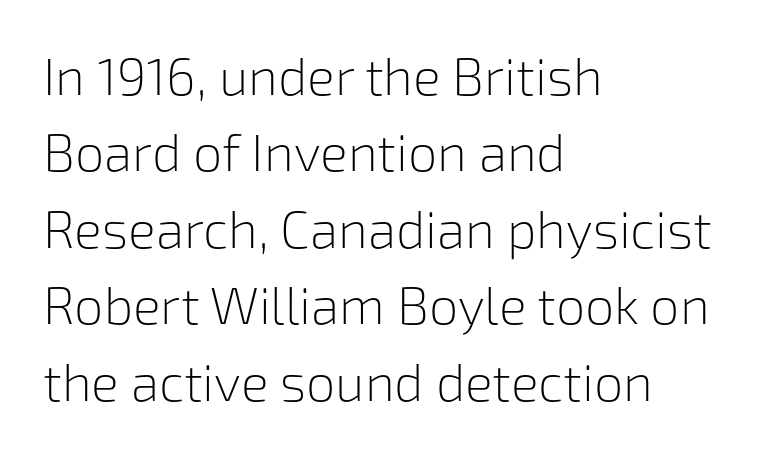
The letters stand upright; this is a roman face. Letters have the restrained weight of plain body copy at most. Do the characters align in a grid? No, the font is proportional. This sample uses plain, unmodified letter spacing. Words float on clear page, feet unadorned. Line beginnings align vertically; line endings do not.
